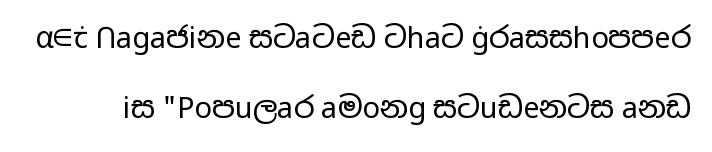
The image shows 29 px regular-weight, wide sans-serif type, upright; set loose line spacing (2.42x), normal letter spacing, not underlined; low stroke contrast and a medium x-height.
